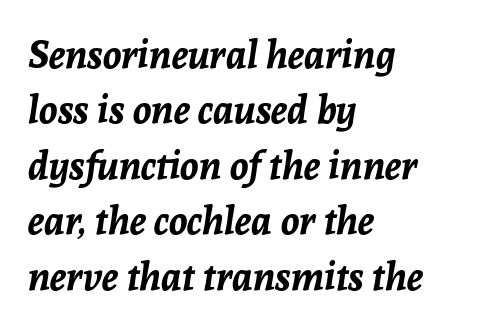
Line beginnings align vertically; line endings do not. The specimen reads as italic at a glance. How are the letters spaced? Ordinarily, with no added tracking. The passage shown is typed in a proportional face where columns would drift.
